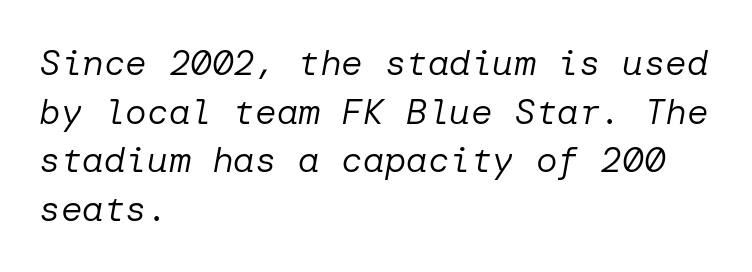
Q: Is the text bold? A: No.
Q: Is the text italic (slanted)? A: Yes, it leans right by about 10 degrees.
Q: Is the text underlined? A: No.
Q: How is the paragraph aligned? A: Left-aligned.
Q: Is the spacing between letters normal or unusually wide? A: Normal.
Q: Is the spacing between lines tight, normal or loose? A: Normal.
Q: Width (condensed, normal, or wide)? A: Normal.
Q: Stroke contrast? A: Low.
Q: x-height? A: Medium.
